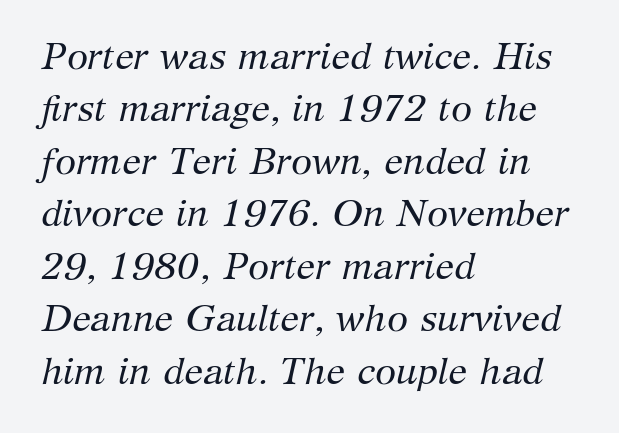
The image shows 38 px regular-weight serif type, italic (leaning right); set left-aligned, normal line spacing (1.38x), normal letter spacing, not underlined; medium stroke contrast and a medium x-height.
